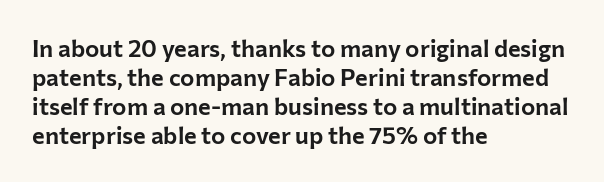
Q: Is the text italic (slanted)? A: No, it is upright.
Q: Is the text underlined? A: No.
Q: How is the paragraph aligned? A: Left-aligned.
Q: Is the spacing between letters normal or unusually wide? A: Normal.
